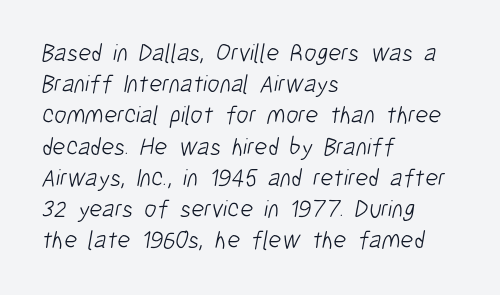
Q: Is the text bold? A: No.
Q: Is the text underlined? A: No.
Q: How is the paragraph aligned? A: Left-aligned.
Q: Is the spacing between letters normal or unusually wide? A: Normal.
Q: Is the spacing between lines tight, normal or loose? A: Normal.
